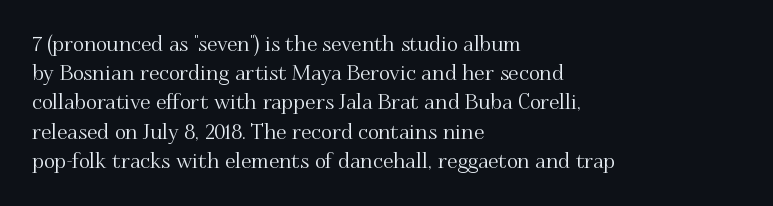
Each word holds together tightly as a unit, with standard inter-letter gaps. Left-aligned paragraph, ragged on the right. The vertical gap from one line to the next is medium. Nope, not italic — everything's standing straight. Check the space under the baseline: it is left empty.
